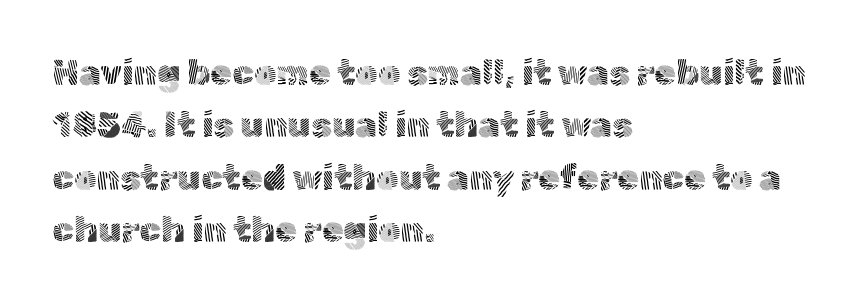
{"serif": "no", "italic": "no", "bold": "no", "weight": "light", "width": "normal", "x_height": "medium", "monospaced": "no", "underline": "no", "align": "left", "line_spacing": "normal", "line_spacing_ratio": 1.5, "letter_spacing": "normal", "letter_spacing_em": 0.0, "glyph_px": 35}
